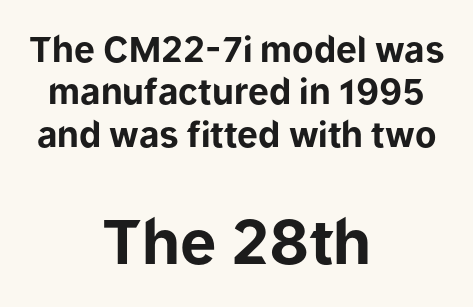
Here the second block reads like a headline and the first like body copy. Are there feet on the stems? There aren't — it's a sans. Pretty heavy lettering here — definitely bold. Nobody touched the tracking dial on this one. The words here are not underlined.
